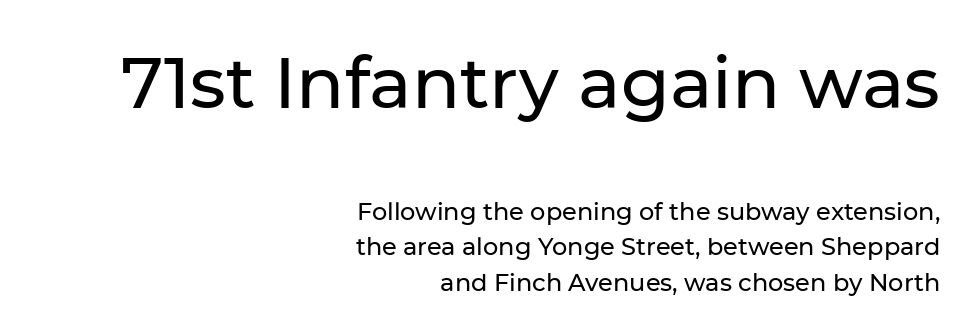
{"serif": "no", "italic": "no", "width": "normal", "stroke_contrast": "low", "x_height": "medium", "monospaced": "no", "underline": "no", "align": "right", "line_spacing": "normal", "line_spacing_ratio": 1.47, "letter_spacing": "normal", "letter_spacing_em": 0.0, "larger_block": "first", "size_ratio": 2.96, "glyph_px": 71}
